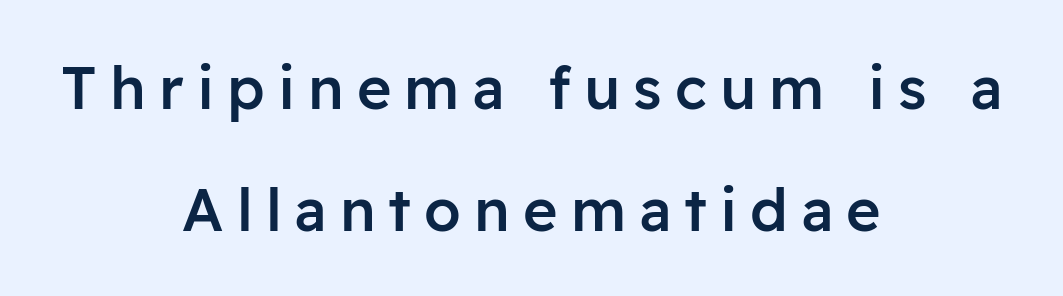
The space directly below the letters is spotless. Alignment: centered. Stroke terminals: plain, sans-serif. Italic? Not at all — the glyphs are vertical. Think of a printed novel: that variable character pitch is what you see here.
